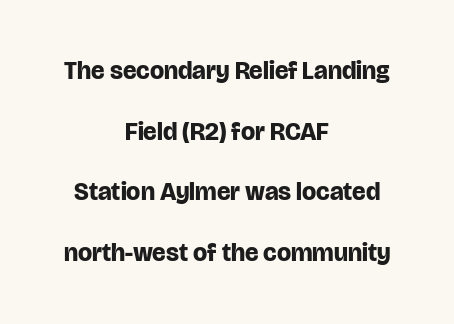
The image shows 25 px bold type, upright; set centered, loose line spacing (2.43x), normal letter spacing, not underlined.
